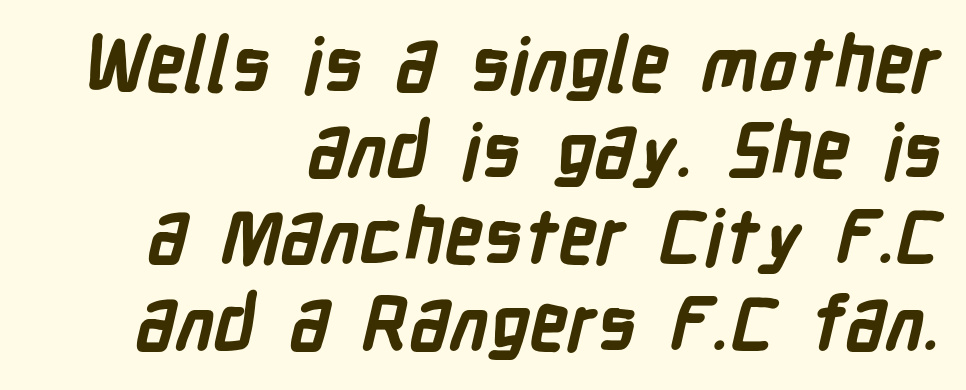
Q: Is the text bold? A: Yes.
Q: Is the typeface a serif or a sans-serif typeface? A: Sans-serif.
Q: Is the text underlined? A: No.
Q: How is the paragraph aligned? A: Right-aligned.
Q: Is the spacing between letters normal or unusually wide? A: Normal.
Q: Is the spacing between lines tight, normal or loose? A: Tight.
Q: Width (condensed, normal, or wide)? A: Condensed.
Q: Stroke contrast? A: Low.
Q: x-height? A: Medium.
Q: Monospaced? A: No.
